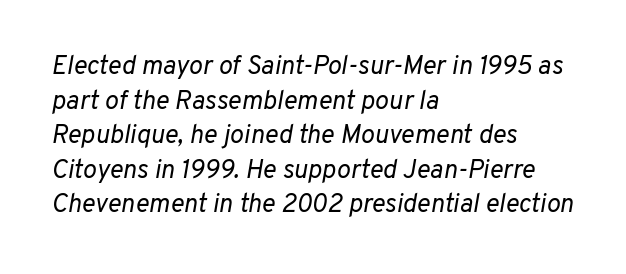
The image shows 26 px text type, italic (leaning right); set left-aligned, normal line spacing (1.33x), normal letter spacing, not underlined.
